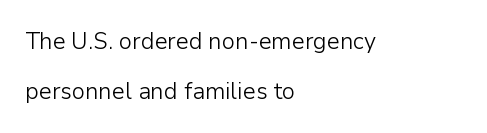
The image shows 23 px text type, upright; set left-aligned, loose line spacing (2.17x), normal letter spacing, not underlined.
